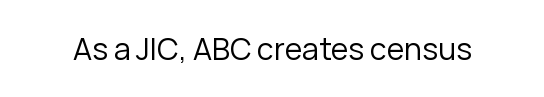
{"serif": "no", "italic": "no", "bold": "no", "weight": "regular", "width": "normal", "stroke_contrast": "low", "x_height": "medium", "monospaced": "no", "underline": "no", "letter_spacing": "normal", "letter_spacing_em": 0.0, "glyph_px": 30}
